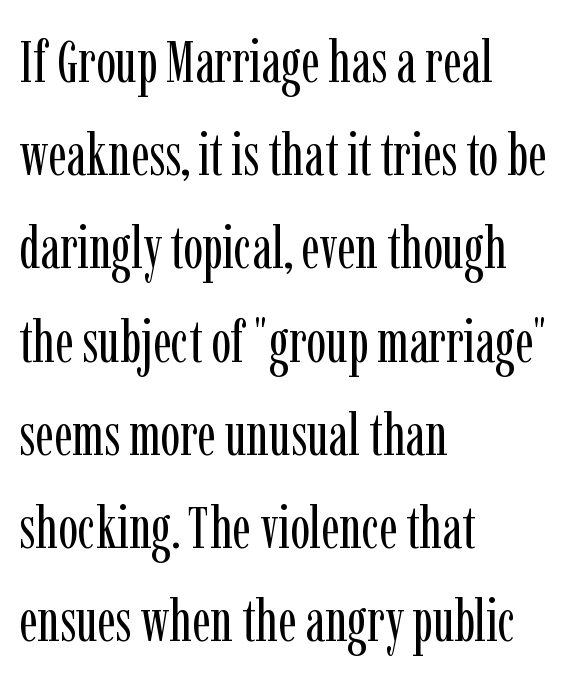
The image shows 59 px regular-weight, condensed serif type, upright; set left-aligned, normal line spacing (1.58x), normal letter spacing, not underlined; low stroke contrast and a medium x-height.
